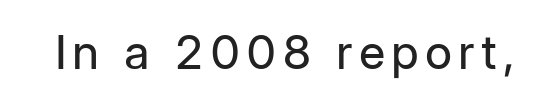
Q: Is the text bold? A: No.
Q: Is the text italic (slanted)? A: No, it is upright.
Q: Is the typeface a serif or a sans-serif typeface? A: Sans-serif.
Q: Is the text underlined? A: No.
Q: Width (condensed, normal, or wide)? A: Normal.
Q: Stroke contrast? A: Low.
Q: x-height? A: Medium.
Q: Monospaced? A: No.
